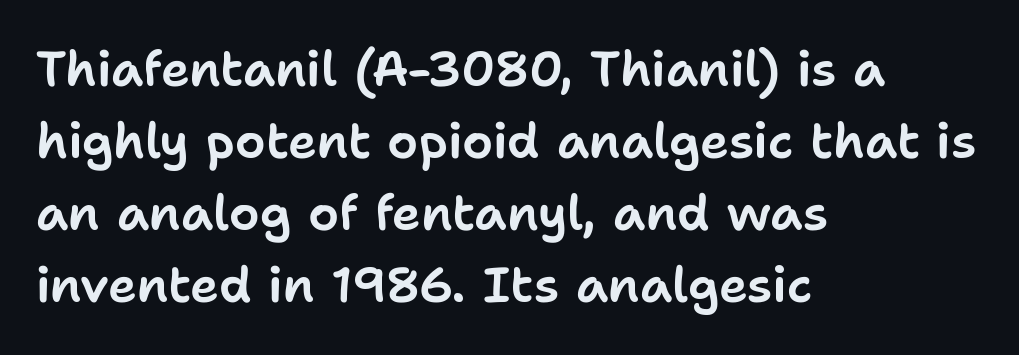
Q: Is the text italic (slanted)? A: No, it is upright.
Q: Is the typeface a serif or a sans-serif typeface? A: Sans-serif.
Q: Is the text underlined? A: No.
Q: How is the paragraph aligned? A: Left-aligned.
Q: Is the spacing between letters normal or unusually wide? A: Normal.
Q: Is the spacing between lines tight, normal or loose? A: Normal.
Q: Width (condensed, normal, or wide)? A: Normal.
Q: Stroke contrast? A: Low.
Q: x-height? A: Medium.
Q: Monospaced? A: No.
